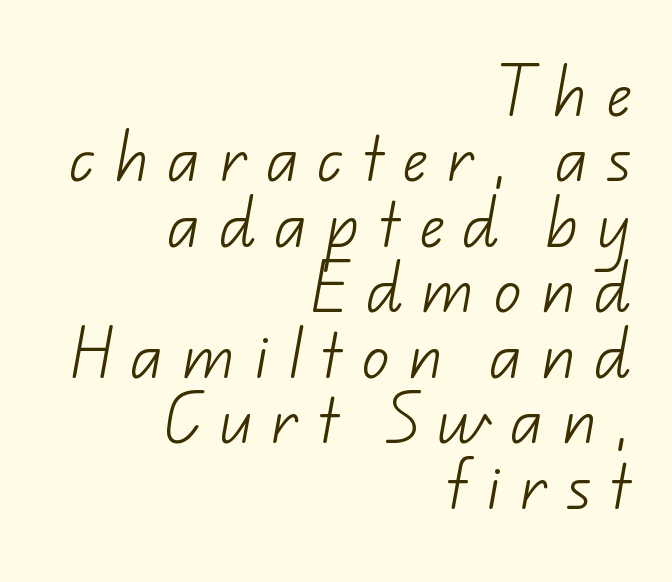
{"serif": "no", "bold": "no", "weight": "light", "width": "normal", "stroke_contrast": "low", "x_height": "small", "monospaced": "no", "underline": "no", "align": "right", "line_spacing_ratio": 1.19, "letter_spacing": "wide", "letter_spacing_em": 0.34, "glyph_px": 55}
